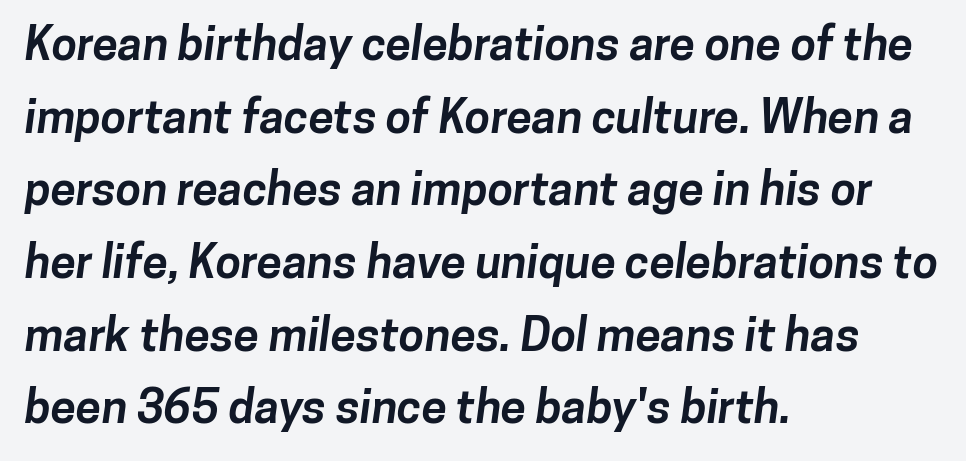
The image shows 46 px bold sans-serif type; set left-aligned, normal line spacing (1.58x), normal letter spacing, not underlined; low stroke contrast and a medium x-height.
